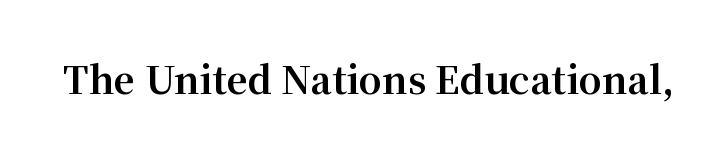
Q: Is the text bold? A: Yes.
Q: Is the text italic (slanted)? A: No, it is upright.
Q: Is the typeface a serif or a sans-serif typeface? A: Serif.
Q: Is the text underlined? A: No.
Q: Is the spacing between letters normal or unusually wide? A: Normal.
Q: Width (condensed, normal, or wide)? A: Normal.
Q: Stroke contrast? A: Medium.
Q: x-height? A: Medium.
Q: Monospaced? A: No.
